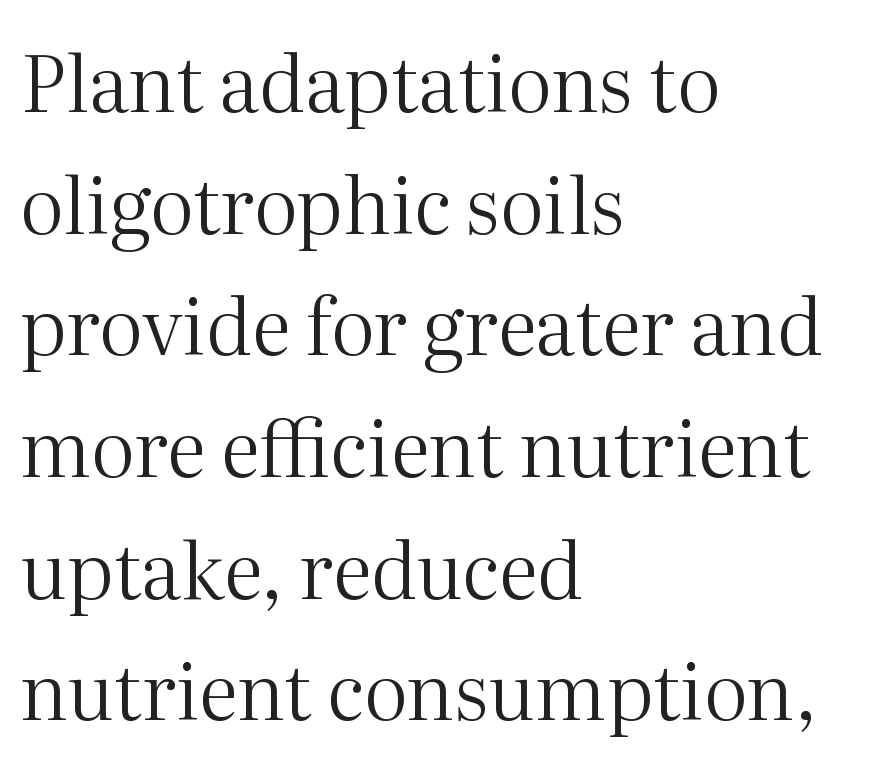
Q: Is the text bold? A: No.
Q: Is the text italic (slanted)? A: No, it is upright.
Q: Is the typeface a serif or a sans-serif typeface? A: Serif.
Q: Is the text underlined? A: No.
Q: How is the paragraph aligned? A: Left-aligned.
Q: Is the spacing between letters normal or unusually wide? A: Normal.
Q: Is the spacing between lines tight, normal or loose? A: Normal.
Q: Width (condensed, normal, or wide)? A: Normal.
Q: Stroke contrast? A: Medium.
Q: x-height? A: Medium.
Q: Monospaced? A: No.
